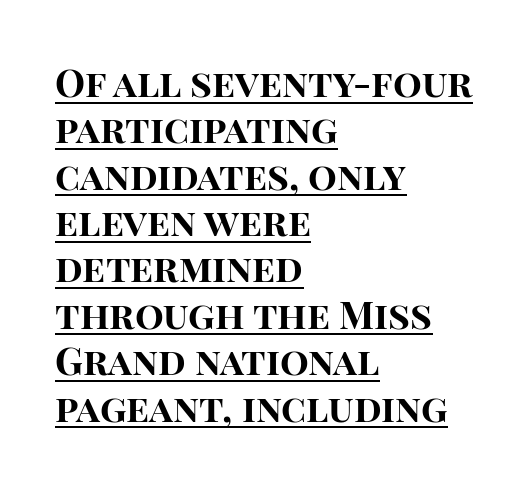
The image shows 38 px bold sans-serif type, upright; set left-aligned, line spacing 1.22x, normal letter spacing, underlined; high stroke contrast and a large x-height.
